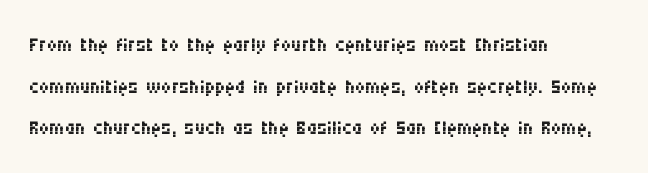
The weight tops out at a normal text grade. The text was rendered using a sans face with plain stroke endings. The tracking reads as untouched default to a designer's eye. This rendering features lettering with no underline. You can tell it's not italic because the verticals are truly vertical. How would I describe the line gaps? Plain and ordinary.
